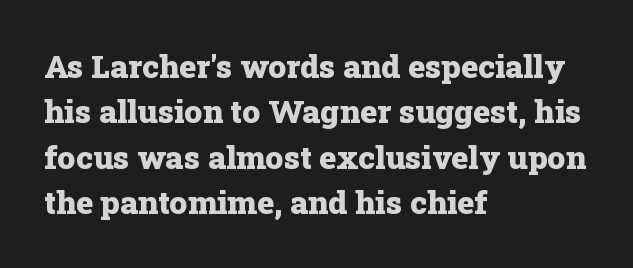
A student would call this left alignment; a typographer would say flush left, rag right. These lines are rendered in a variable-pitch font. Anything drawn beneath the words? Only blank space. These words are printed bold, with thick strokes throughout. This sample uses a serif face. No italicization has been applied; the sample stays upright.
